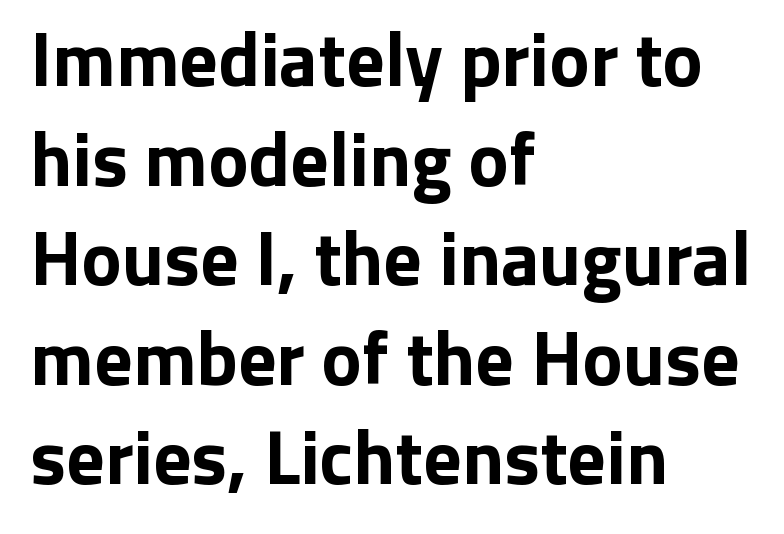
Its strokes are broad and dark, the hallmark of bold type. Notice how the stems are strictly vertical — no italics here. The horizontal fit of the characters is conventional and even. Looks like regular typesetting: each glyph gets only the width it needs.
